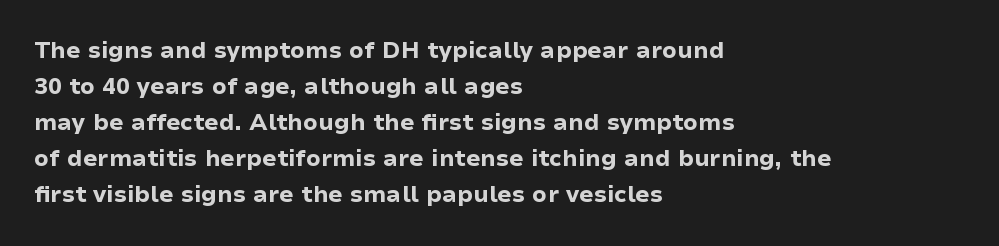
Q: Is the text bold? A: Yes.
Q: Is the text italic (slanted)? A: No, it is upright.
Q: Is the text underlined? A: No.
Q: How is the paragraph aligned? A: Left-aligned.
Q: Is the spacing between letters normal or unusually wide? A: Normal.
Q: Is the spacing between lines tight, normal or loose? A: Normal.
